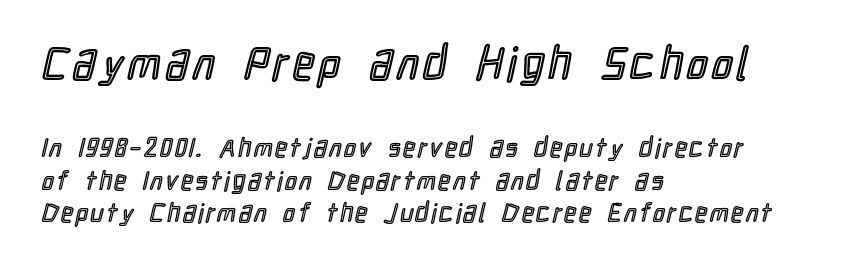
Q: Is the text italic (slanted)? A: Yes.
Q: Is the text underlined? A: No.
Q: How is the paragraph aligned? A: Left-aligned.
Q: Is the spacing between lines tight, normal or loose? A: Normal.
Q: Which block of text is set in a larger size, the first (top) or the second (bottom)? A: The first (top) one.
Q: Width (condensed, normal, or wide)? A: Condensed.
Q: x-height? A: Medium.
Q: Monospaced? A: No.
